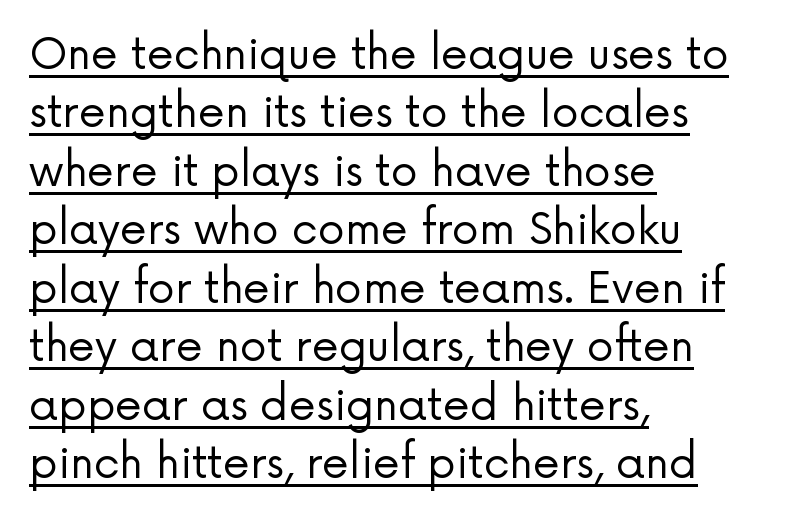
The image shows 43 px regular-weight sans-serif type, upright; set left-aligned, normal line spacing (1.36x), normal letter spacing, underlined; low stroke contrast and a medium x-height.
